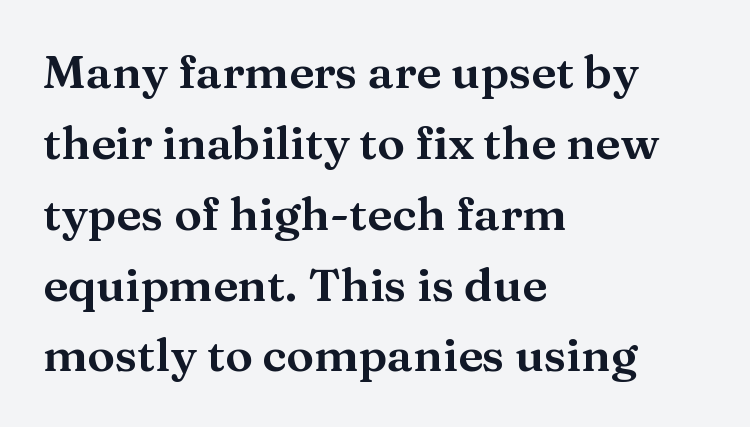
The image shows 46 px wide serif type, upright; set left-aligned, normal line spacing (1.54x), normal letter spacing, not underlined; medium stroke contrast and a medium x-height.
